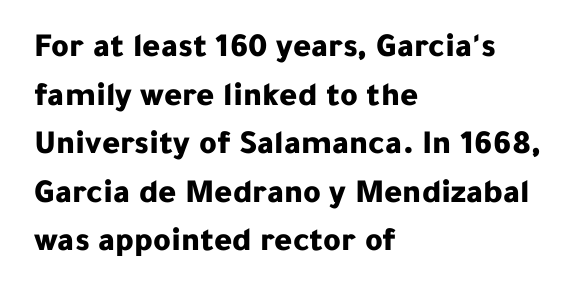
Q: Is the text bold? A: Yes.
Q: Is the text italic (slanted)? A: No, it is upright.
Q: Is the typeface a serif or a sans-serif typeface? A: Sans-serif.
Q: Is the text underlined? A: No.
Q: How is the paragraph aligned? A: Left-aligned.
Q: Is the spacing between letters normal or unusually wide? A: Normal.
Q: Is the spacing between lines tight, normal or loose? A: Normal.
Q: Width (condensed, normal, or wide)? A: Normal.
Q: Stroke contrast? A: Low.
Q: x-height? A: Medium.
Q: Monospaced? A: No.
